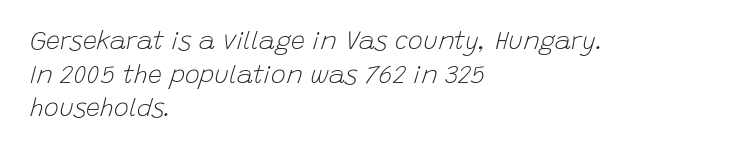
The words here are not underlined. Leading: standard. Is this a heavy cut? Hardly; it is regular or lighter. The line texture is even and compact thanks to regular tracking.
